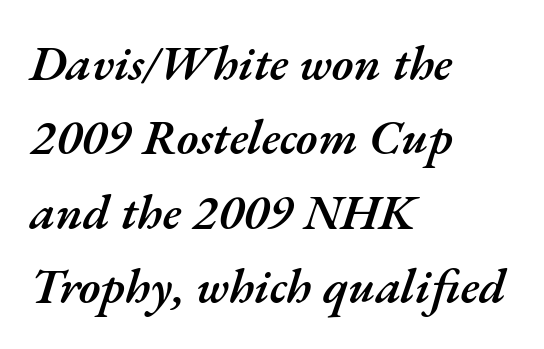
{"italic": "yes", "lean": "right", "slant_degrees": 17, "bold": "semi", "weight": "semibold", "width": "normal", "stroke_contrast": "medium", "x_height": "small", "monospaced": "no", "underline": "no", "align": "left", "line_spacing": "normal", "line_spacing_ratio": 1.52, "letter_spacing": "normal", "letter_spacing_em": 0.0, "glyph_px": 49}
